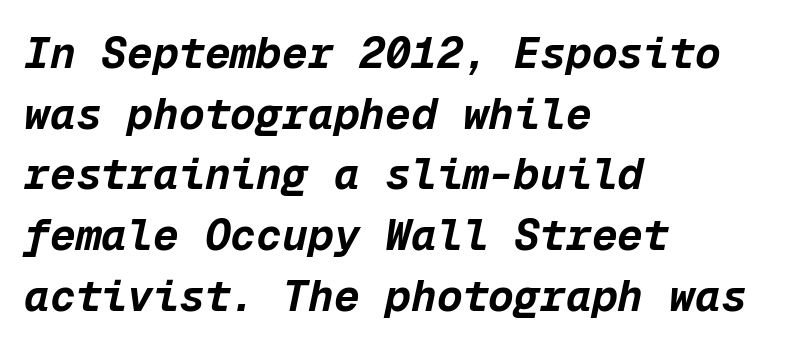
The image shows 43 px bold type, italic (leaning right), monospaced; set left-aligned, normal line spacing (1.41x), normal letter spacing, not underlined; low stroke contrast and a medium x-height.
